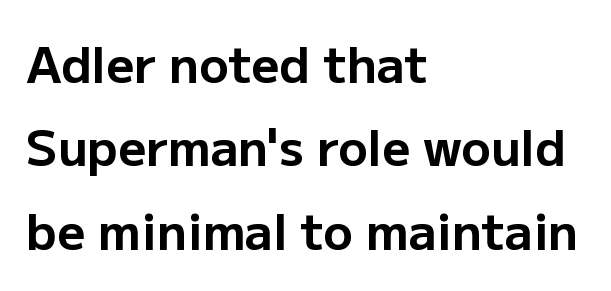
{"serif": "no", "italic": "no", "bold": "yes", "weight": "bold", "width": "normal", "stroke_contrast": "low", "x_height": "medium", "monospaced": "no", "underline": "no", "align": "left", "line_spacing": "normal", "line_spacing_ratio": 1.7, "letter_spacing": "normal", "letter_spacing_em": 0.0, "glyph_px": 49}
